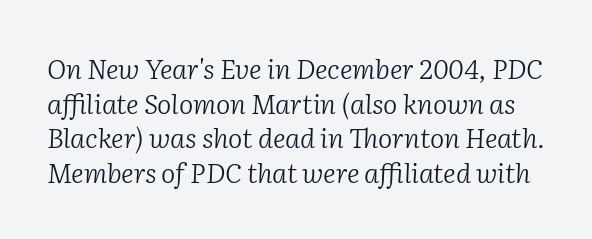
{"italic": "yes", "lean": "right", "slant_degrees": 2, "bold": "no", "underline": "no", "line_spacing": "normal", "line_spacing_ratio": 1.28, "letter_spacing": "normal", "letter_spacing_em": 0.0, "glyph_px": 27}
